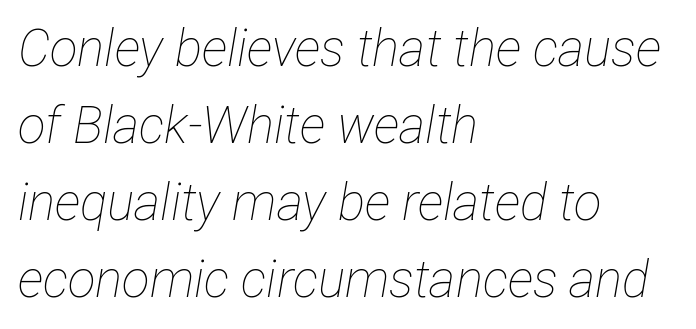
Q: Is the text bold? A: No.
Q: Is the text italic (slanted)? A: Yes, it leans right by about 12 degrees.
Q: Is the text underlined? A: No.
Q: How is the paragraph aligned? A: Left-aligned.
Q: Is the spacing between letters normal or unusually wide? A: Normal.
Q: Is the spacing between lines tight, normal or loose? A: Normal.
Q: Width (condensed, normal, or wide)? A: Condensed.
Q: Stroke contrast? A: Low.
Q: x-height? A: Medium.
Q: Monospaced? A: No.
